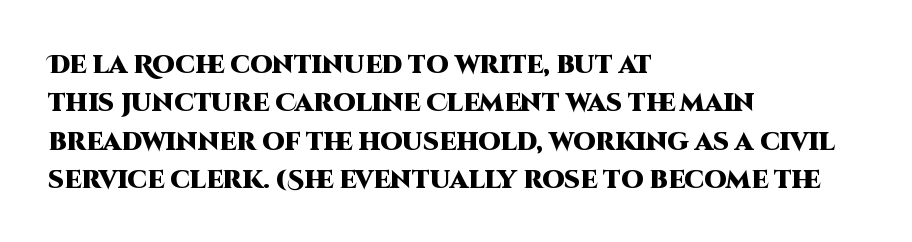
Q: Is the text bold? A: Yes.
Q: Is the text italic (slanted)? A: No, it is upright.
Q: Is the text underlined? A: No.
Q: How is the paragraph aligned? A: Left-aligned.
Q: Is the spacing between letters normal or unusually wide? A: Normal.
Q: Is the spacing between lines tight, normal or loose? A: Normal.
